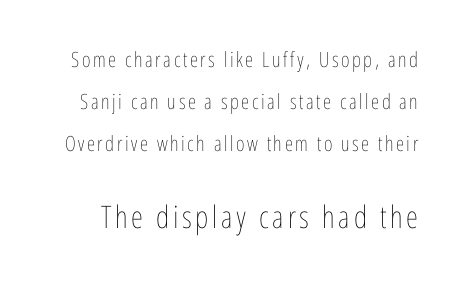
{"italic": "no", "bold": "no", "weight": "thin", "width": "condensed", "stroke_contrast": "low", "x_height": "medium", "monospaced": "no", "underline": "no", "line_spacing": "loose", "line_spacing_ratio": 1.99, "larger_block": "second", "size_ratio": 1.48, "glyph_px": 31}
